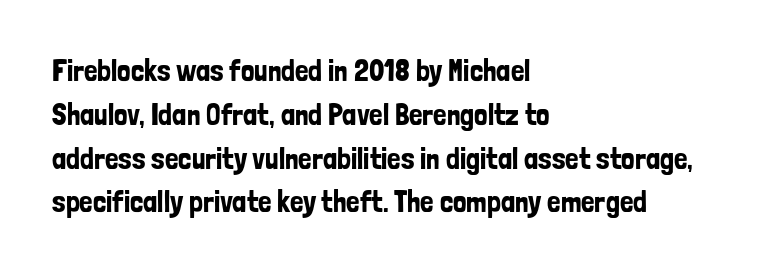
The image shows 30 px condensed sans-serif type, upright; set left-aligned, normal line spacing (1.46x), normal letter spacing, not underlined; low stroke contrast and a medium x-height.
